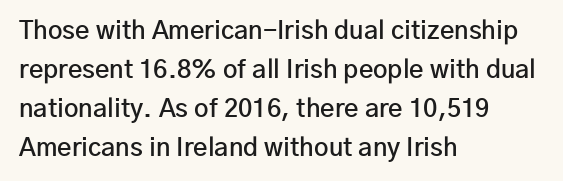
{"italic": "no", "bold": "semi", "underline": "no", "align": "left", "line_spacing": "normal", "line_spacing_ratio": 1.56, "letter_spacing": "normal", "letter_spacing_em": 0.0, "glyph_px": 25}
